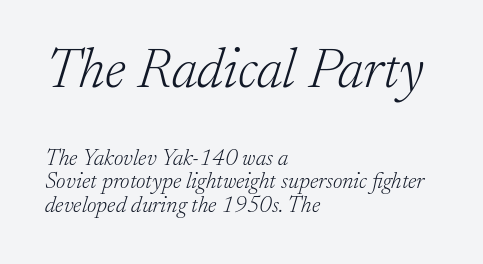
Q: Is the text bold? A: No.
Q: Is the text italic (slanted)? A: Yes, it leans right by about 17 degrees.
Q: Is the typeface a serif or a sans-serif typeface? A: Serif.
Q: Is the text underlined? A: No.
Q: How is the paragraph aligned? A: Left-aligned.
Q: Is the spacing between letters normal or unusually wide? A: Normal.
Q: Is the spacing between lines tight, normal or loose? A: Tight.
Q: Which block of text is set in a larger size, the first (top) or the second (bottom)? A: The first (top) one.
Q: Width (condensed, normal, or wide)? A: Normal.
Q: Stroke contrast? A: Low.
Q: x-height? A: Small.
Q: Monospaced? A: No.
